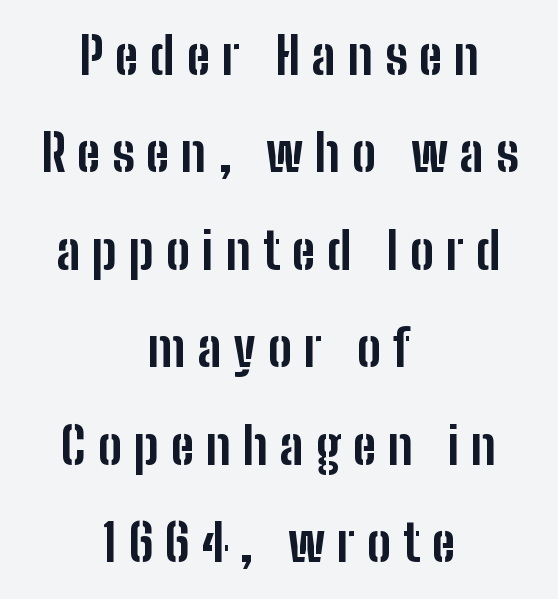
Q: Is the text bold? A: Yes.
Q: Is the text italic (slanted)? A: No, it is upright.
Q: Is the typeface a serif or a sans-serif typeface? A: Sans-serif.
Q: Is the text underlined? A: No.
Q: How is the paragraph aligned? A: Centered.
Q: Is the spacing between letters normal or unusually wide? A: Unusually wide.
Q: Is the spacing between lines tight, normal or loose? A: Loose.
Q: Width (condensed, normal, or wide)? A: Condensed.
Q: Stroke contrast? A: Low.
Q: x-height? A: Medium.
Q: Monospaced? A: No.
